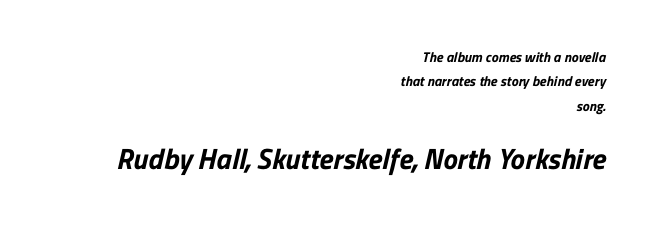
{"serif": "no", "bold": "yes", "weight": "bold", "width": "normal", "stroke_contrast": "low", "x_height": "medium", "monospaced": "no", "underline": "no", "align": "right", "line_spacing_ratio": 1.74, "letter_spacing": "normal", "letter_spacing_em": 0.0, "larger_block": "second", "size_ratio": 2.07, "glyph_px": 29}
